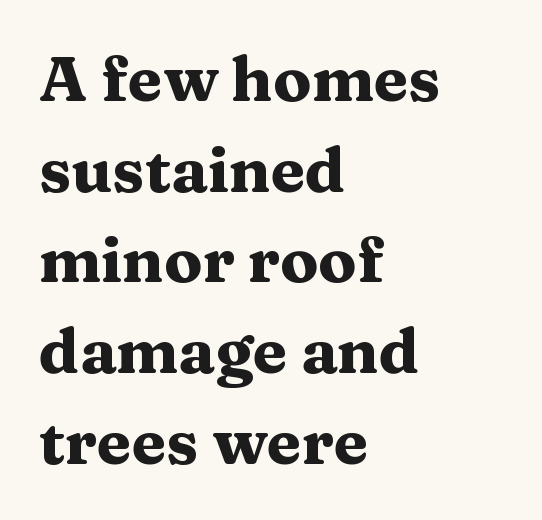
The image shows 63 px heavy, wide serif type, upright; set left-aligned, normal line spacing (1.44x), normal letter spacing, not underlined; medium stroke contrast and a medium x-height.
